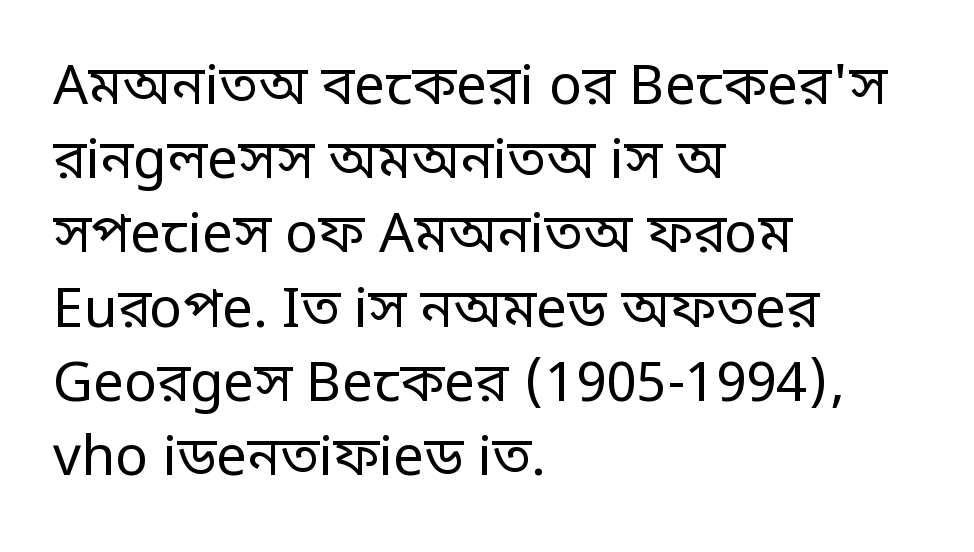
{"serif": "no", "italic": "no", "bold": "no", "weight": "regular", "width": "condensed", "stroke_contrast": "low", "monospaced": "no", "underline": "no", "align": "left", "line_spacing": "normal", "line_spacing_ratio": 1.35, "letter_spacing": "normal", "letter_spacing_em": 0.0, "glyph_px": 55}
